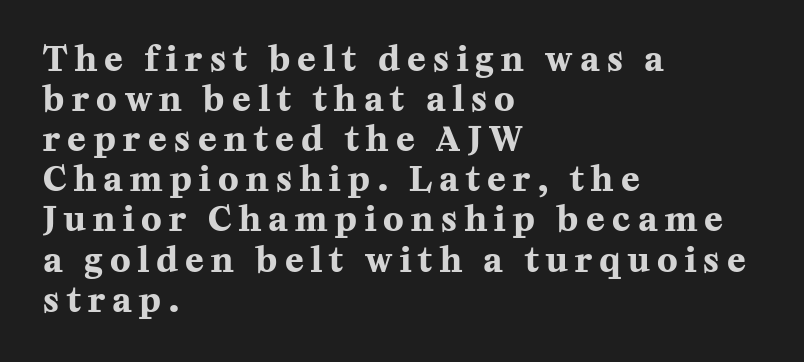
{"serif": "yes", "italic": "no", "bold": "yes", "weight": "bold", "width": "normal", "stroke_contrast": "medium", "x_height": "medium", "monospaced": "no", "underline": "no", "align": "left", "line_spacing_ratio": 1.18, "letter_spacing": "wide", "letter_spacing_em": 0.22, "glyph_px": 34}
